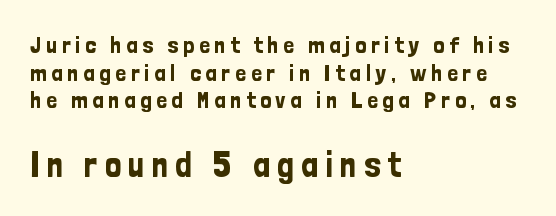
The image shows 36 px condensed sans-serif type, upright; set left-aligned, tight line spacing (1.15x), unusually wide letter spacing (+0.2 em), not underlined; the second (bottom) block is 1.5x larger; low stroke contrast and a medium x-height.
